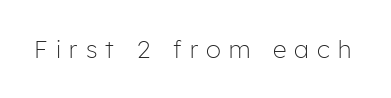
The image shows 24 px text type, upright; set unusually wide letter spacing (+0.34 em), not underlined.
